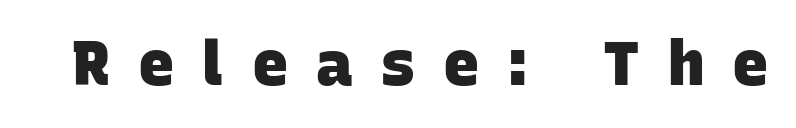
The image shows 61 px heavy sans-serif type; set unusually wide letter spacing (+0.46 em), not underlined; low stroke contrast and a large x-height.
